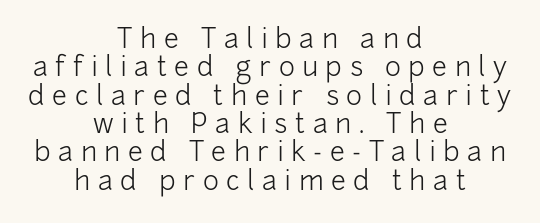
{"italic": "no", "bold": "no", "underline": "no", "align": "center", "line_spacing": "tight", "line_spacing_ratio": 1.05, "letter_spacing": "wide", "letter_spacing_em": 0.28, "glyph_px": 27}
